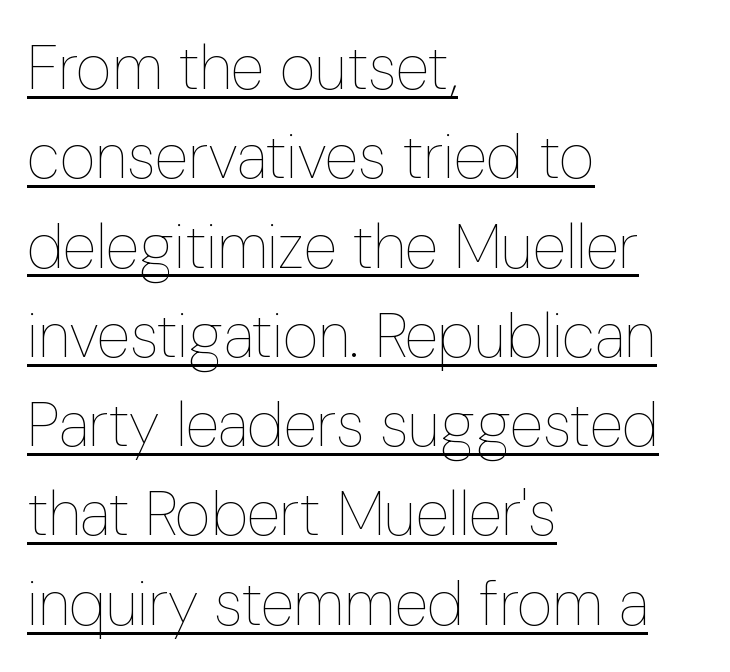
Check the space under the baseline: a stroke is drawn there. On a weight scale, this lands at 450 or below. Teacher's note: observe the even left margin — that is flush-left alignment. The letters sit at their default tracking, neither squeezed nor spread.
